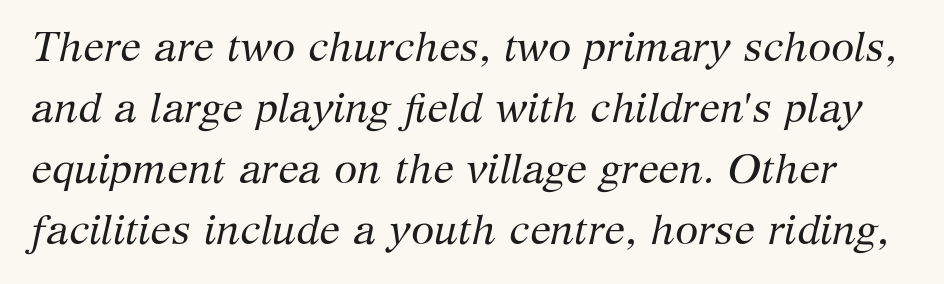
{"serif": "yes", "italic": "yes", "lean": "right", "slant_degrees": 12, "bold": "no", "weight": "regular", "width": "normal", "stroke_contrast": "medium", "x_height": "medium", "monospaced": "no", "underline": "no", "line_spacing": "normal", "line_spacing_ratio": 1.45, "letter_spacing": "normal", "letter_spacing_em": 0.0, "glyph_px": 42}
